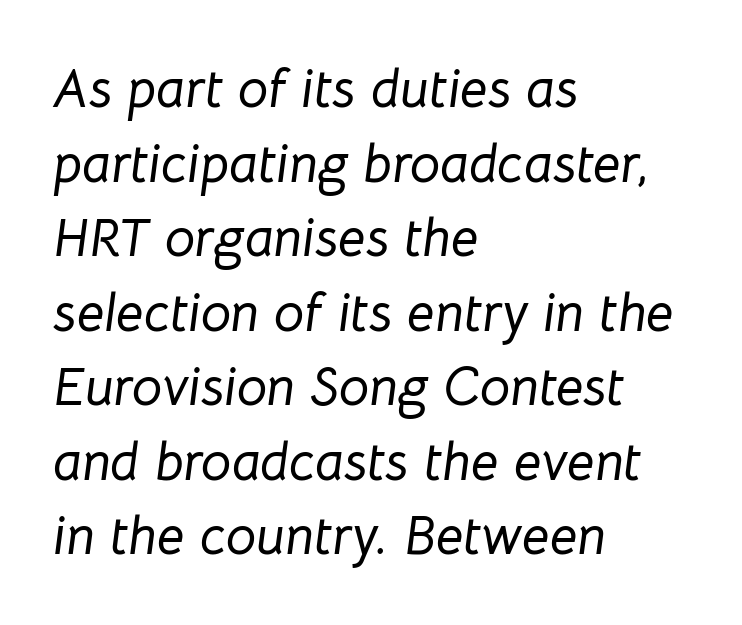
Q: Is the text italic (slanted)? A: Yes, it leans right by about 8 degrees.
Q: Is the text underlined? A: No.
Q: How is the paragraph aligned? A: Left-aligned.
Q: Is the spacing between letters normal or unusually wide? A: Normal.
Q: Is the spacing between lines tight, normal or loose? A: Normal.
Q: Width (condensed, normal, or wide)? A: Normal.
Q: Stroke contrast? A: Low.
Q: x-height? A: Medium.
Q: Monospaced? A: No.
